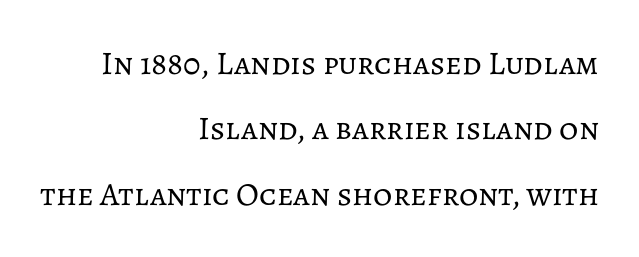
The image shows 33 px regular-weight type, upright; set right-aligned, loose line spacing (1.98x), normal letter spacing, not underlined; low stroke contrast and a medium x-height.
